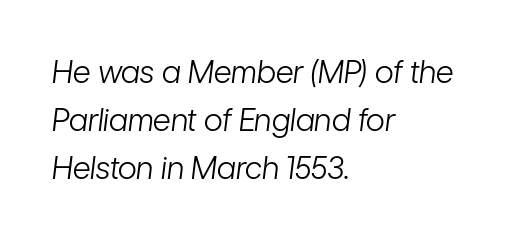
Compared with ordinary roman type, these characters are visibly tilted. The foot of each line stays bare and open. If you measured baseline to baseline, you'd find a middling distance. Visually the block forms a straight wall on the left and a jagged coastline on the right.
